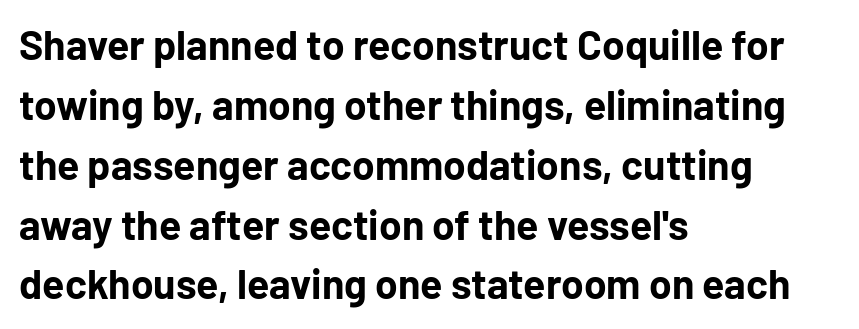
{"serif": "no", "italic": "no", "bold": "yes", "weight": "bold", "width": "normal", "stroke_contrast": "low", "x_height": "medium", "monospaced": "no", "underline": "no", "align": "left", "line_spacing": "normal", "line_spacing_ratio": 1.46, "letter_spacing": "normal", "letter_spacing_em": 0.0, "glyph_px": 41}
